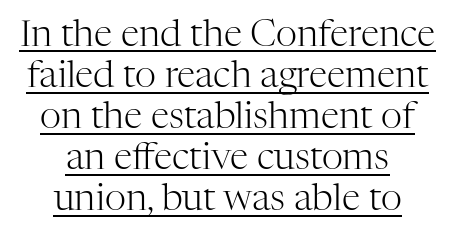
Q: Is the text bold? A: No.
Q: Is the text italic (slanted)? A: No, it is upright.
Q: Is the typeface a serif or a sans-serif typeface? A: Serif.
Q: Is the text underlined? A: Yes.
Q: How is the paragraph aligned? A: Centered.
Q: Is the spacing between letters normal or unusually wide? A: Normal.
Q: Is the spacing between lines tight, normal or loose? A: Tight.
Q: Width (condensed, normal, or wide)? A: Normal.
Q: Stroke contrast? A: High.
Q: x-height? A: Medium.
Q: Monospaced? A: No.
